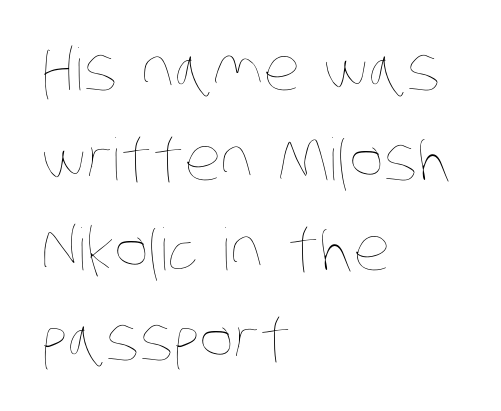
Q: Is the text bold? A: No.
Q: Is the text underlined? A: No.
Q: How is the paragraph aligned? A: Left-aligned.
Q: Is the spacing between letters normal or unusually wide? A: Normal.
Q: Is the spacing between lines tight, normal or loose? A: Normal.
Q: Width (condensed, normal, or wide)? A: Condensed.
Q: Stroke contrast? A: Low.
Q: x-height? A: Large.
Q: Monospaced? A: No.
